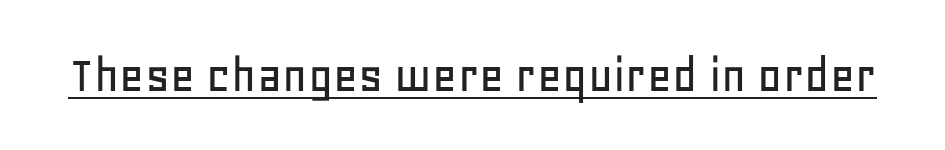
Italic? Not at all — the glyphs are vertical. The rendered words wear a rule along their underside. Varying glyph widths throughout — classic text-font behaviour. I'd call this a sans setting — the letters go barefoot. Is the letter spacing exaggerated? No — it looks like the ordinary default.
